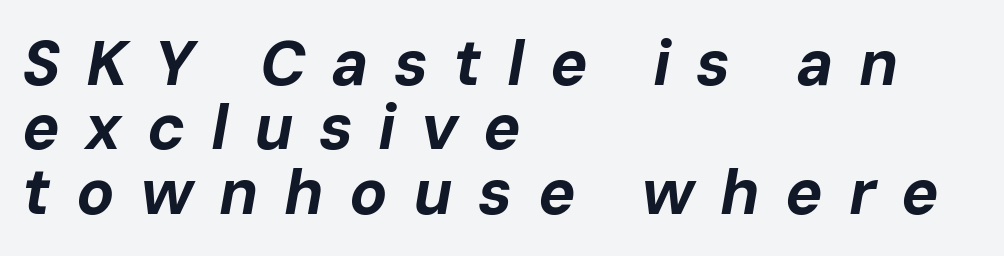
Q: Is the text bold? A: Yes.
Q: Is the text italic (slanted)? A: Yes, it leans right by about 10 degrees.
Q: Is the text underlined? A: No.
Q: How is the paragraph aligned? A: Left-aligned.
Q: Is the spacing between letters normal or unusually wide? A: Unusually wide.
Q: Is the spacing between lines tight, normal or loose? A: Tight.
Q: Width (condensed, normal, or wide)? A: Normal.
Q: Stroke contrast? A: Low.
Q: x-height? A: Medium.
Q: Monospaced? A: No.
